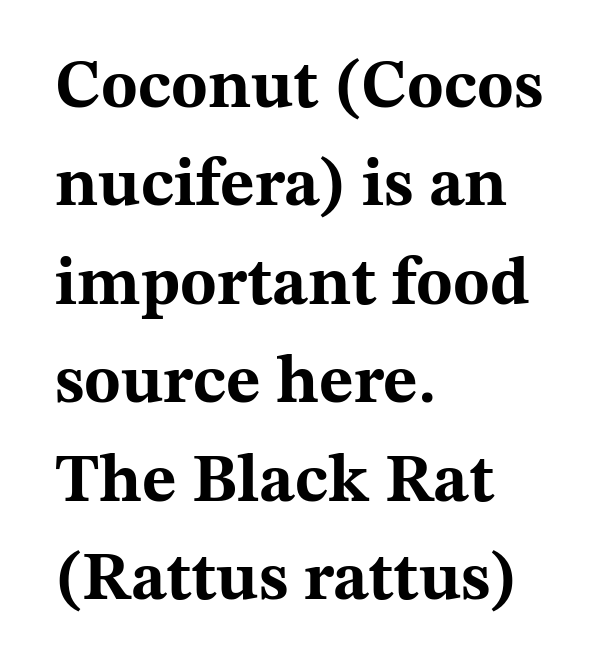
{"serif": "yes", "italic": "no", "bold": "yes", "weight": "bold", "width": "wide", "stroke_contrast": "medium", "x_height": "medium", "monospaced": "no", "underline": "no", "align": "left", "line_spacing": "normal", "line_spacing_ratio": 1.47, "letter_spacing": "normal", "letter_spacing_em": 0.0, "glyph_px": 67}
